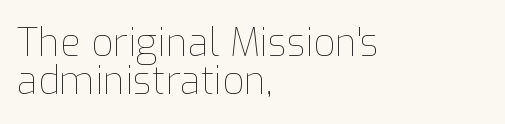
Q: Is the text bold? A: No.
Q: Is the text italic (slanted)? A: No, it is upright.
Q: Is the text underlined? A: No.
Q: How is the paragraph aligned? A: Left-aligned.
Q: Is the spacing between letters normal or unusually wide? A: Normal.
Q: Is the spacing between lines tight, normal or loose? A: Tight.
Q: Width (condensed, normal, or wide)? A: Normal.
Q: Stroke contrast? A: Low.
Q: x-height? A: Medium.
Q: Monospaced? A: No.
